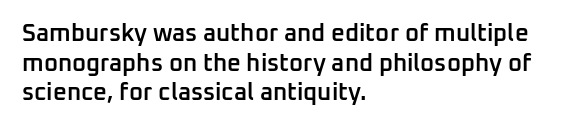
A bare baseline throughout the passage. Compared with a centered layout, this one pins lines to the left instead. This is moderately heavy type, rendered in semibold. The letters sit at their default tracking, neither squeezed nor spread. This sample uses an upright cut, with every glyph sitting square on the baseline.
